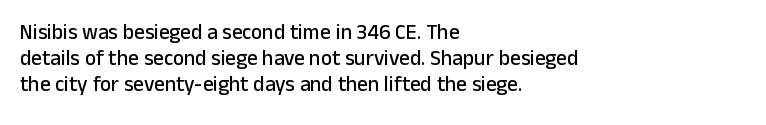
{"italic": "no", "underline": "no", "align": "left", "line_spacing_ratio": 1.24, "letter_spacing": "normal", "letter_spacing_em": 0.0, "glyph_px": 21}
